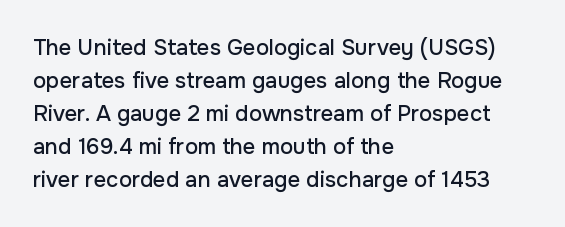
A clean baseline with only descenders dipping below it. Standard letterfit; no display-style spreading of the glyphs. Notice how descenders clear the ascenders below comfortably — that's standard leading. It's the straight-up-and-down kind of type. Does the copy run flush right? No — it runs flush left.
